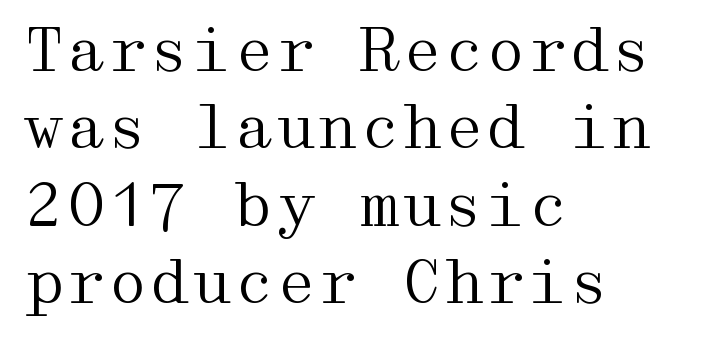
Q: Is the text bold? A: No.
Q: Is the text italic (slanted)? A: No, it is upright.
Q: Is the typeface a serif or a sans-serif typeface? A: Serif.
Q: Is the text underlined? A: No.
Q: How is the paragraph aligned? A: Left-aligned.
Q: Is the spacing between letters normal or unusually wide? A: Normal.
Q: Is the spacing between lines tight, normal or loose? A: Normal.
Q: Width (condensed, normal, or wide)? A: Wide.
Q: Stroke contrast? A: Medium.
Q: x-height? A: Medium.
